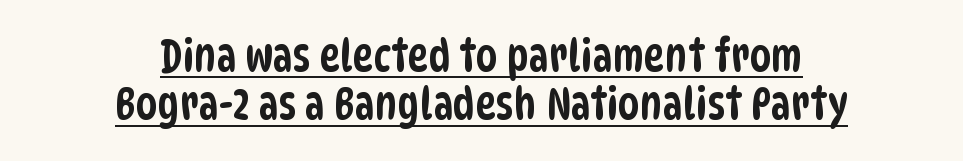
The image shows 44 px condensed sans-serif type; set centered, tight line spacing (1.1x), normal letter spacing, underlined; low stroke contrast and a large x-height.
